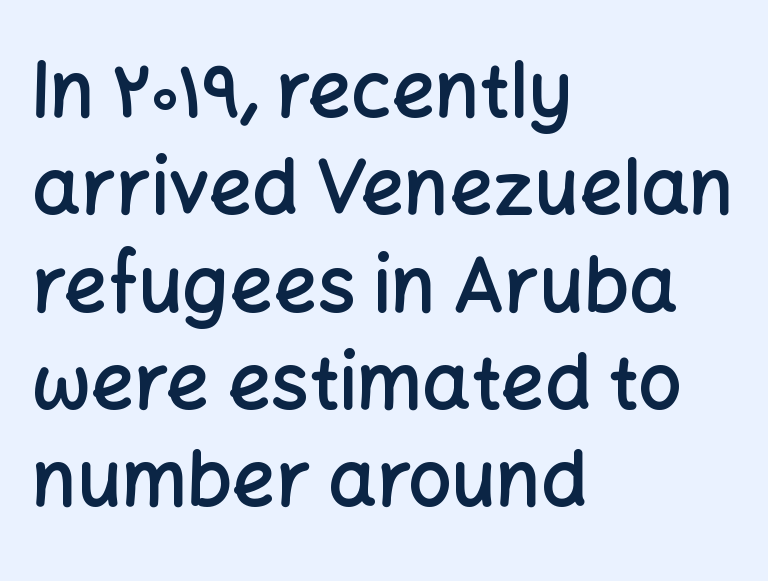
{"serif": "no", "italic": "no", "bold": "semi", "weight": "semibold", "width": "normal", "stroke_contrast": "low", "x_height": "medium", "monospaced": "no", "underline": "no", "align": "left", "line_spacing": "normal", "line_spacing_ratio": 1.28, "letter_spacing": "normal", "letter_spacing_em": 0.0, "glyph_px": 76}
